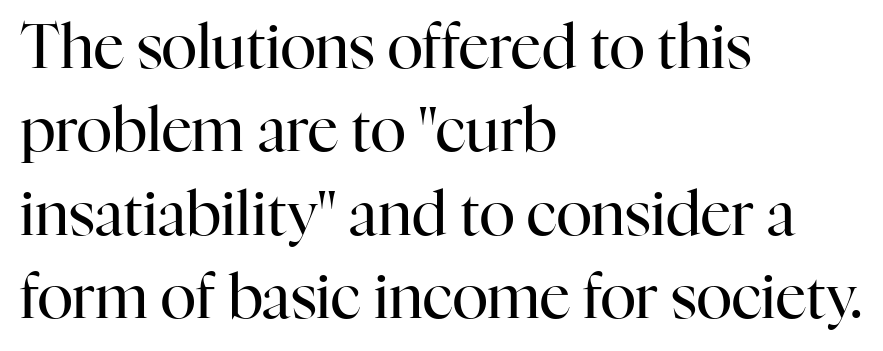
These lines are set flush left with a ragged right edge. The horizontal fit of the characters is conventional and even. Is this a fixed-width face? No — the glyphs have proportional, varying widths. The cut favours lightness, reaching ordinary text weight at its darkest. The foot of each line stays bare and open. In terms of letterform style, serifs are clearly present.
